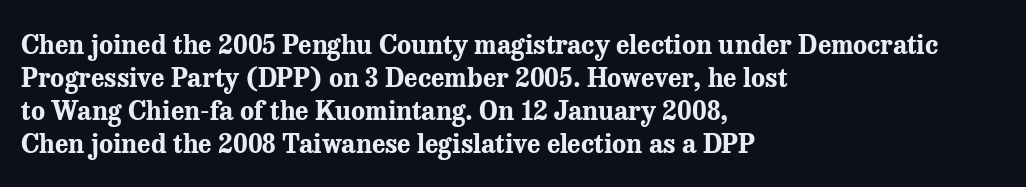
Q: Is the text bold? A: Yes.
Q: Is the text italic (slanted)? A: No, it is upright.
Q: Is the text underlined? A: No.
Q: How is the paragraph aligned? A: Left-aligned.
Q: Is the spacing between letters normal or unusually wide? A: Normal.
Q: Is the spacing between lines tight, normal or loose? A: Normal.
